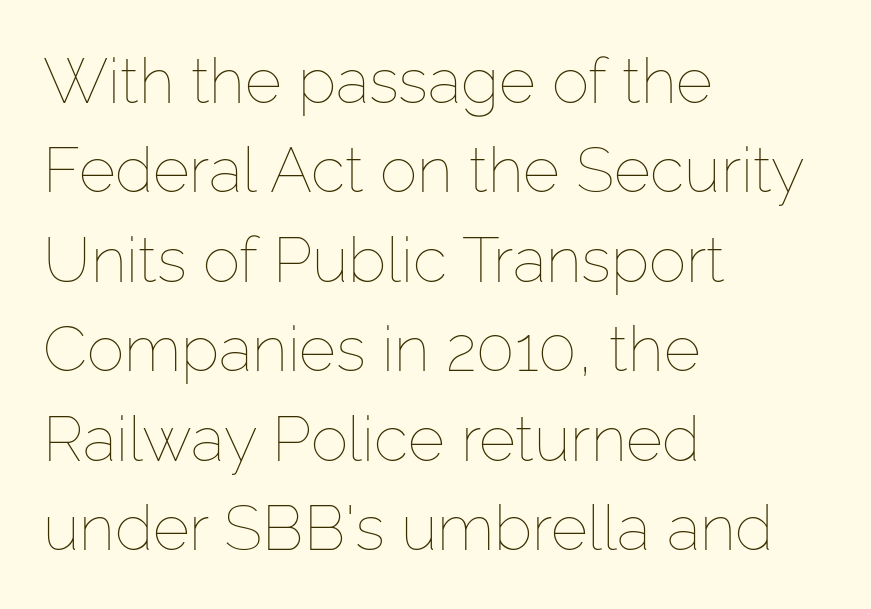
The ragged edge is on the right, which tells us the setting is flush left. Weight: in the light-to-regular range. Tracking here is standard; glyphs follow each other at the usual distance. A typesetter would call this proportional, since set widths differ per character. Nobody drew a line under any word here.
